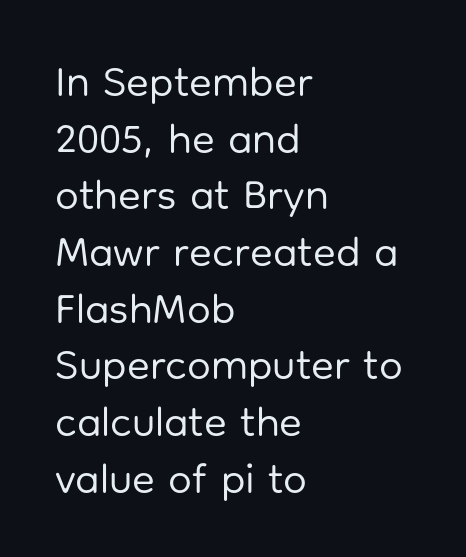
These glyphs show unthickened strokes, regular width or finer. Regarding serifs, this sample does without them. The passage shown is typed in a proportional face where columns would drift. Italic? Not at all — the glyphs are vertical. Glance below the letters and you will spot only blank space. Horizontal bands of white between lines are of average thickness.
